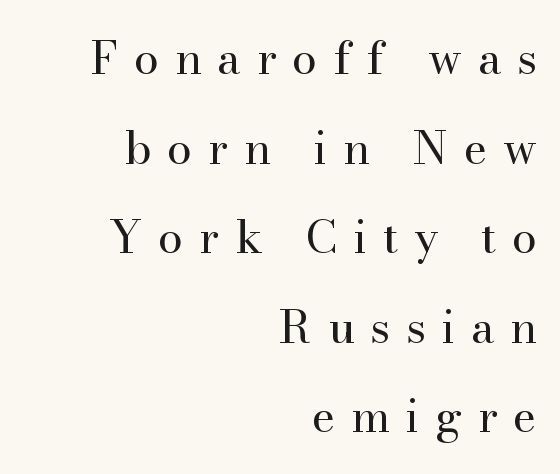
Q: Is the text bold? A: No.
Q: Is the text italic (slanted)? A: No, it is upright.
Q: Is the typeface a serif or a sans-serif typeface? A: Serif.
Q: Is the text underlined? A: No.
Q: How is the paragraph aligned? A: Right-aligned.
Q: Is the spacing between letters normal or unusually wide? A: Unusually wide.
Q: Is the spacing between lines tight, normal or loose? A: Loose.
Q: Width (condensed, normal, or wide)? A: Normal.
Q: Stroke contrast? A: High.
Q: x-height? A: Small.
Q: Monospaced? A: No.
